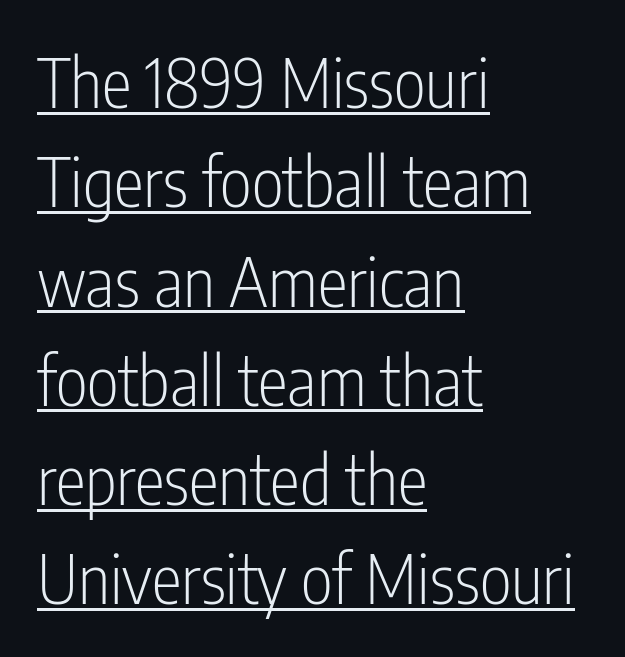
Is there an underline? Yes — a line sits under the letters. Compared with typical body copy, the letter spacing here is the same. A light-to-regular cut is what we see here. A student would call this left alignment; a typographer would say flush left, rag right. Varying glyph widths throughout — classic text-font behaviour.
